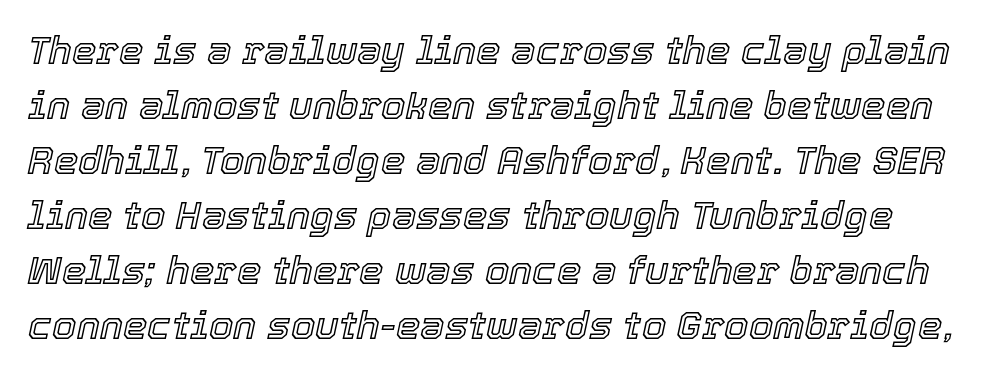
The image shows 39 px text type, italic (leaning right); set normal line spacing (1.41x), normal letter spacing, not underlined; a medium x-height.
